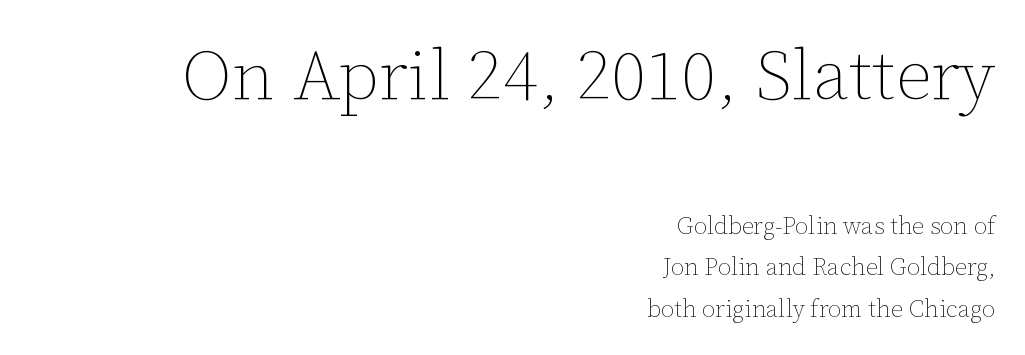
It's the straight-up-and-down kind of type. Does extra space separate the letters? No, they use regular spacing. No extra ink here — the face is not bold. Two sizes are in play, and the larger belongs to the first block.
